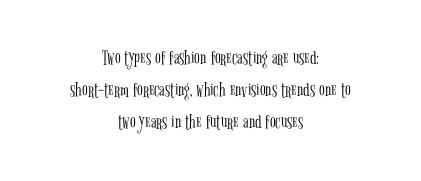
{"italic": "no", "bold": "no", "underline": "no", "align": "center", "line_spacing": "normal", "line_spacing_ratio": 1.53, "letter_spacing": "normal", "letter_spacing_em": 0.0, "glyph_px": 21}
